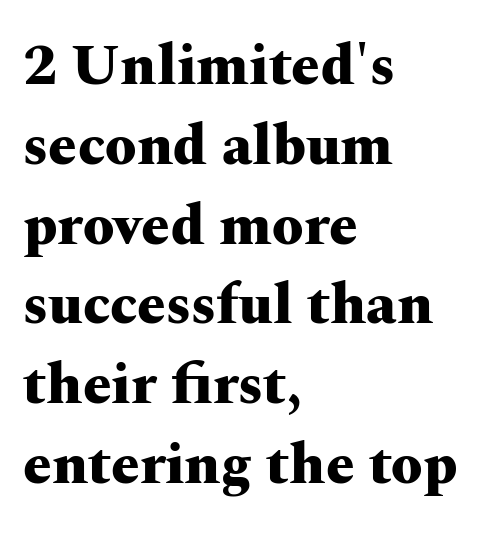
Every character sits straight up, as roman type does. Decoration check: the copy has no underline. Summary of weight: heavy, a full bold. Each letter keeps its own natural width here, so spacing adapts to shape.
